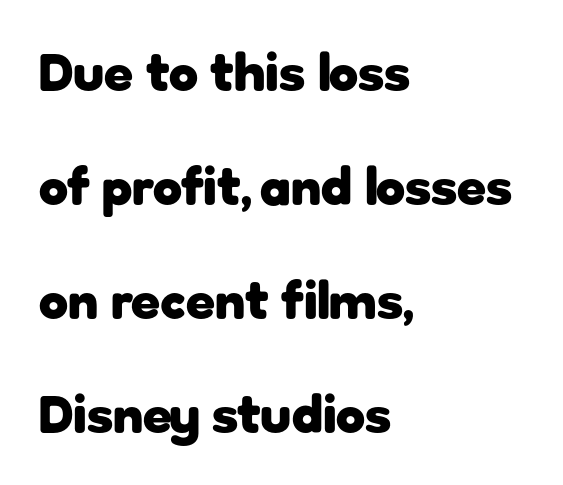
{"serif": "no", "italic": "no", "bold": "yes", "weight": "heavy", "width": "normal", "stroke_contrast": "low", "x_height": "medium", "monospaced": "no", "underline": "no", "align": "left", "line_spacing": "loose", "line_spacing_ratio": 2.15, "letter_spacing": "normal", "letter_spacing_em": 0.0, "glyph_px": 53}
